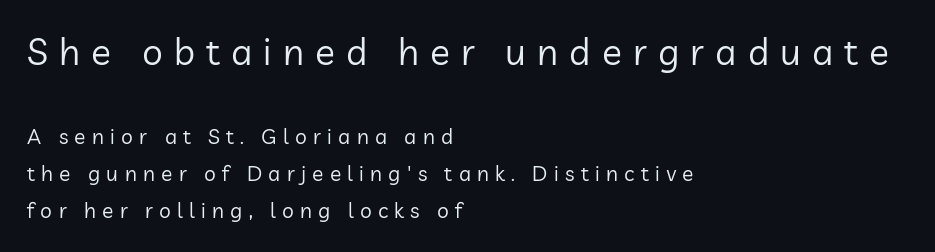
The image shows 37 px regular-weight sans-serif type, upright; set left-aligned, line spacing 1.77x, unusually wide letter spacing (+0.3 em), not underlined; the first (top) block is 1.76x larger; low stroke contrast and a medium x-height.
